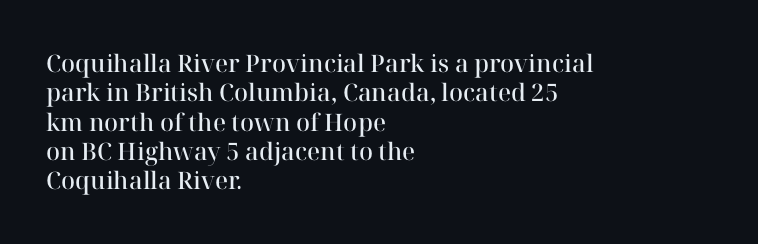
The image shows 24 px text type, upright; set left-aligned, line spacing 1.22x, normal letter spacing, not underlined.
